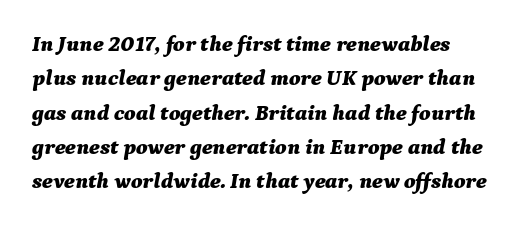
Q: Is the text bold? A: Yes.
Q: Is the text italic (slanted)? A: Yes, it leans right by about 9 degrees.
Q: Is the text underlined? A: No.
Q: Is the spacing between letters normal or unusually wide? A: Normal.
Q: Is the spacing between lines tight, normal or loose? A: Normal.
